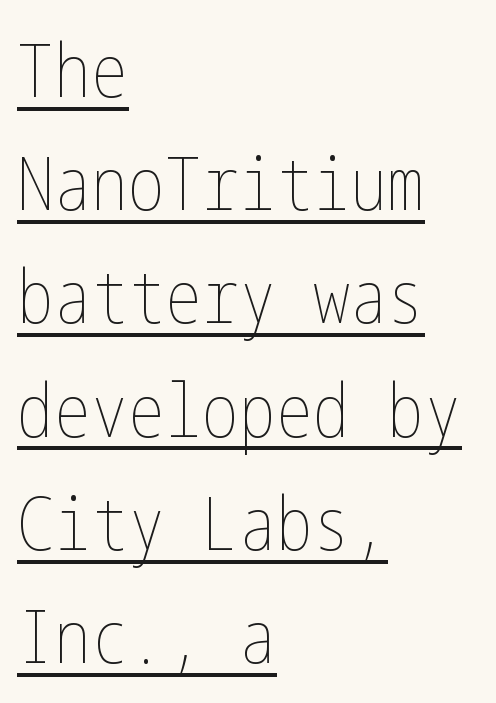
Q: Is the text bold? A: No.
Q: Is the text italic (slanted)? A: No, it is upright.
Q: Is the text underlined? A: Yes.
Q: How is the paragraph aligned? A: Left-aligned.
Q: Is the spacing between letters normal or unusually wide? A: Normal.
Q: Is the spacing between lines tight, normal or loose? A: Normal.
Q: Width (condensed, normal, or wide)? A: Condensed.
Q: Stroke contrast? A: Low.
Q: x-height? A: Medium.
